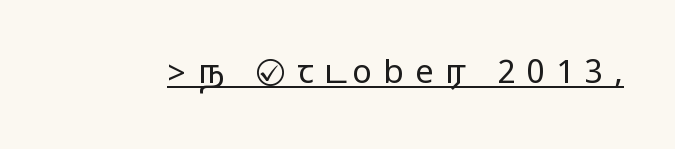
{"serif": "no", "italic": "no", "width": "wide", "stroke_contrast": "medium", "monospaced": "no", "underline": "yes", "letter_spacing": "wide", "letter_spacing_em": 0.34, "glyph_px": 33}
